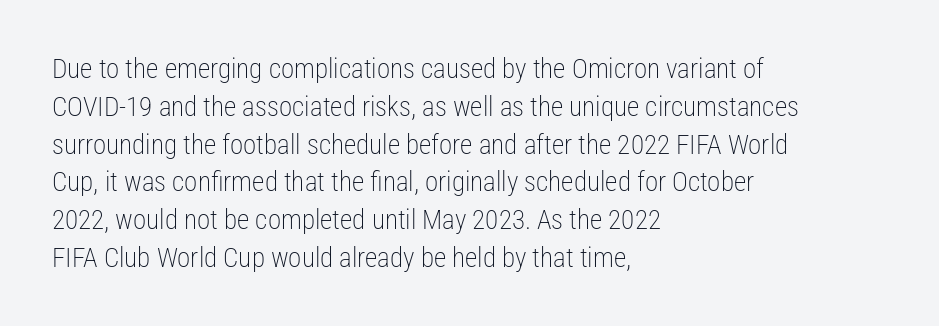
Q: Is the text bold? A: No.
Q: Is the text italic (slanted)? A: No, it is upright.
Q: Is the text underlined? A: No.
Q: How is the paragraph aligned? A: Left-aligned.
Q: Is the spacing between letters normal or unusually wide? A: Normal.
Q: Is the spacing between lines tight, normal or loose? A: Normal.
